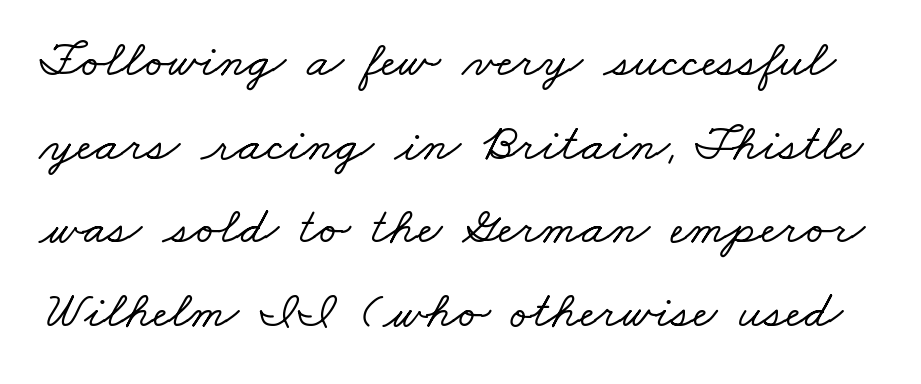
{"serif": "yes", "width": "wide", "stroke_contrast": "low", "x_height": "small", "monospaced": "no", "underline": "no", "line_spacing": "normal", "line_spacing_ratio": 1.58, "letter_spacing": "normal", "letter_spacing_em": 0.0, "glyph_px": 53}
